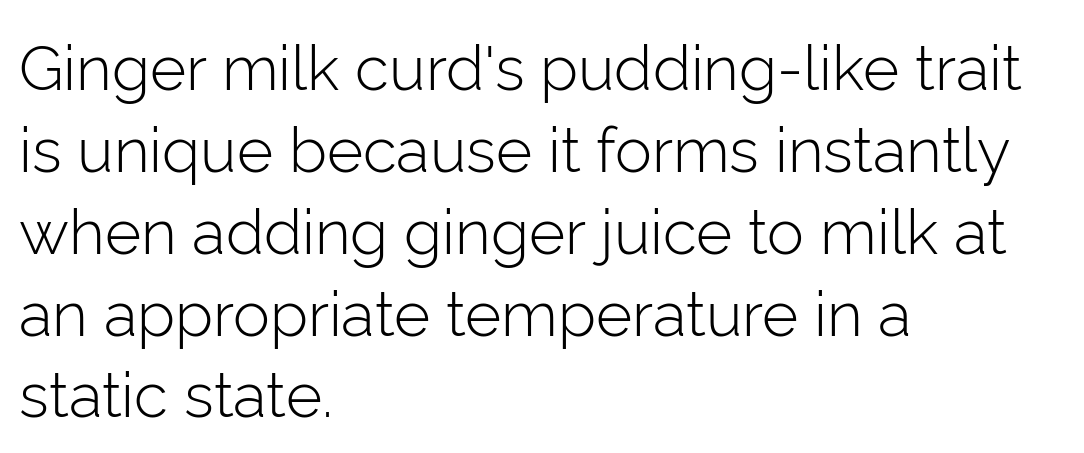
You could not count columns in this text — the font is proportionally spaced. Are there feet on the stems? There aren't — it's a sans. The space directly below the letters is spotless. The ragged edge is on the right, which tells us the setting is flush left. Posture: straight, roman, zero tilt.
